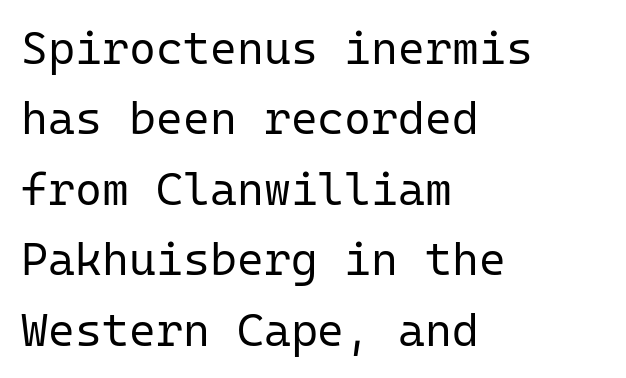
{"serif": "no", "italic": "no", "bold": "no", "weight": "regular", "width": "normal", "stroke_contrast": "low", "x_height": "medium", "monospaced": "yes", "underline": "no", "align": "left", "line_spacing": "normal", "line_spacing_ratio": 1.53, "letter_spacing": "normal", "letter_spacing_em": 0.0, "glyph_px": 46}
